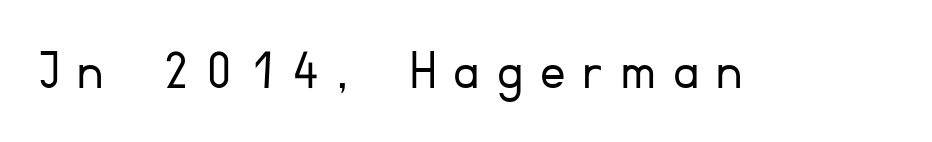
{"serif": "no", "italic": "no", "bold": "no", "weight": "light", "width": "normal", "stroke_contrast": "low", "x_height": "small", "monospaced": "no", "underline": "no", "letter_spacing": "wide", "letter_spacing_em": 0.33, "glyph_px": 58}
